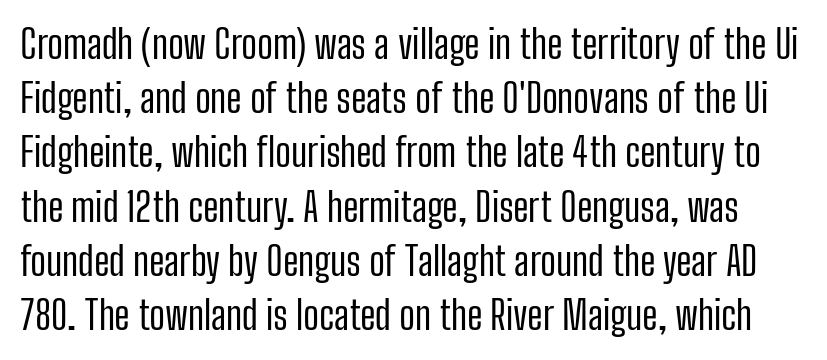
{"serif": "no", "italic": "no", "bold": "no", "weight": "regular", "width": "condensed", "stroke_contrast": "low", "x_height": "medium", "monospaced": "no", "underline": "no", "line_spacing": "normal", "line_spacing_ratio": 1.39, "letter_spacing": "normal", "letter_spacing_em": 0.0, "glyph_px": 39}
